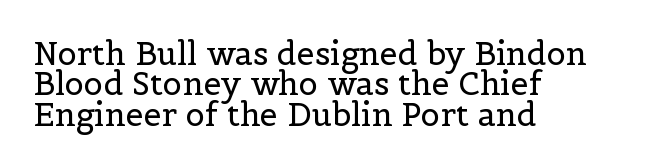
The image shows 32 px regular-weight serif type, upright; set left-aligned, tight line spacing (0.95x), normal letter spacing, not underlined; a medium x-height.
